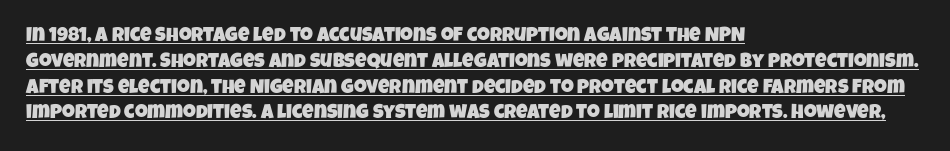
The image shows 20 px text type; set left-aligned, normal line spacing (1.29x), normal letter spacing, underlined.
